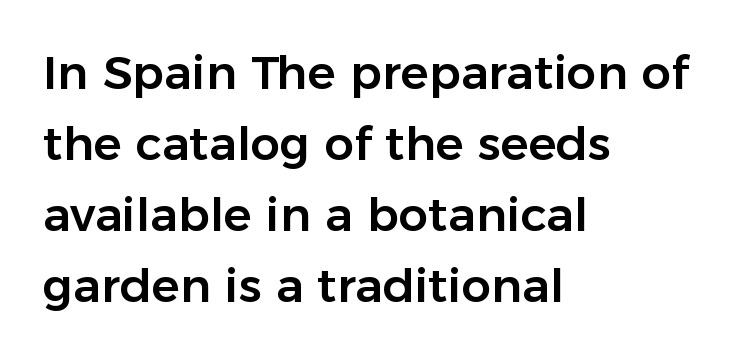
The image shows 47 px sans-serif type, upright; set left-aligned, normal line spacing (1.51x), normal letter spacing, not underlined; low stroke contrast and a medium x-height.
